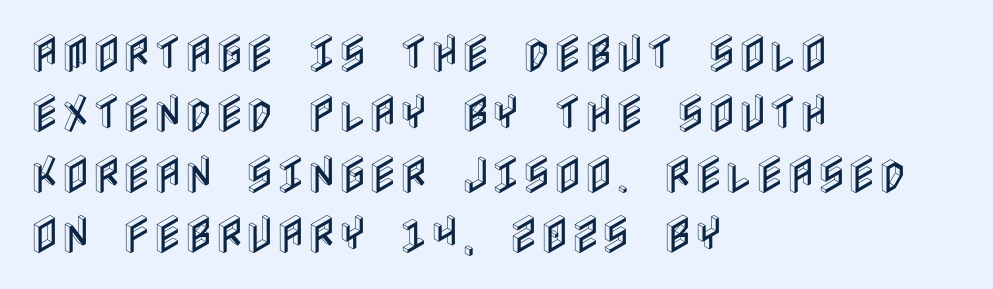
Q: Is the text italic (slanted)? A: No, it is upright.
Q: Is the text underlined? A: No.
Q: How is the paragraph aligned? A: Left-aligned.
Q: Is the spacing between letters normal or unusually wide? A: Normal.
Q: Is the spacing between lines tight, normal or loose? A: Normal.
Q: Width (condensed, normal, or wide)? A: Condensed.
Q: x-height? A: Large.
